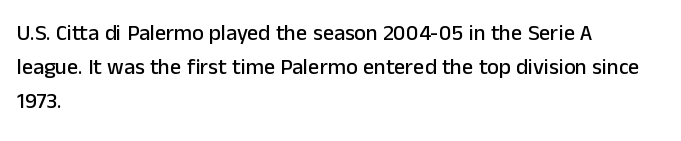
The image shows 22 px text type, upright; set left-aligned, normal line spacing (1.55x), normal letter spacing, not underlined.
